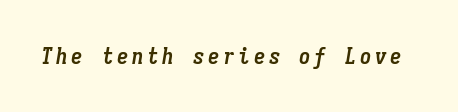
{"italic": "yes", "lean": "right", "slant_degrees": 9, "bold": "yes", "underline": "no", "glyph_px": 23}
